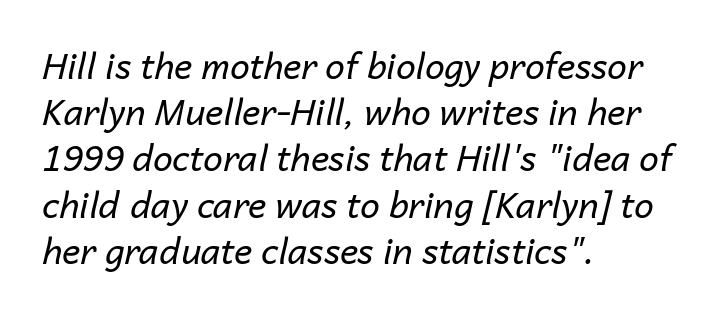
{"italic": "yes", "lean": "right", "slant_degrees": 14, "bold": "no", "weight": "regular", "width": "normal", "stroke_contrast": "low", "x_height": "medium", "monospaced": "no", "underline": "no", "align": "left", "line_spacing": "normal", "line_spacing_ratio": 1.32, "letter_spacing": "normal", "letter_spacing_em": 0.0, "glyph_px": 35}
